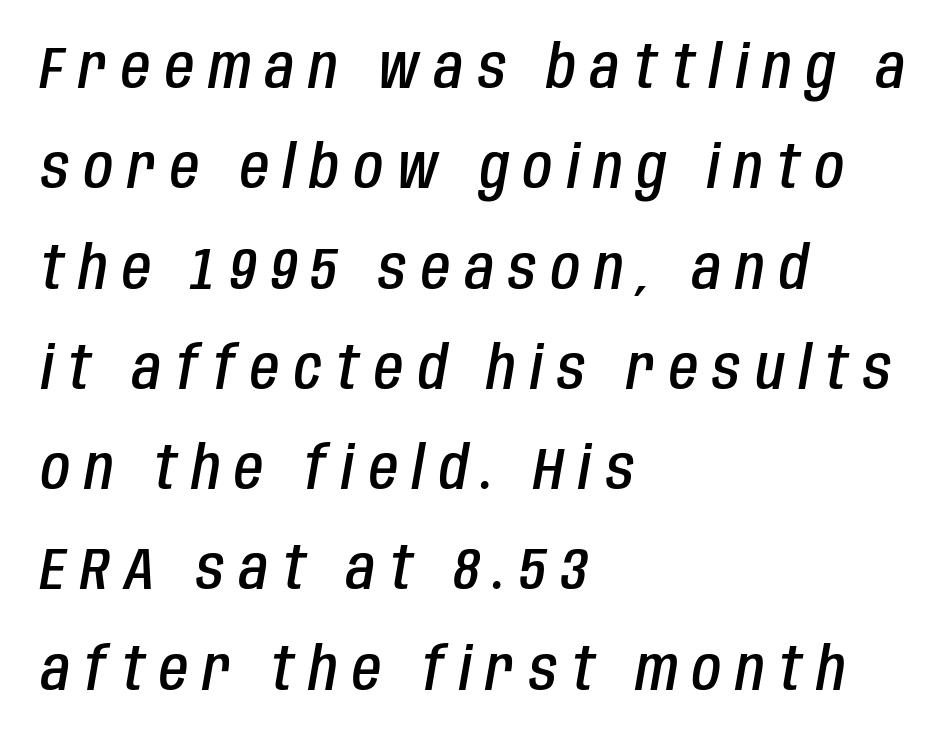
The image shows 59 px semibold, condensed type, italic (leaning right); set left-aligned, normal line spacing (1.7x), unusually wide letter spacing (+0.25 em), not underlined; low stroke contrast and a large x-height.
